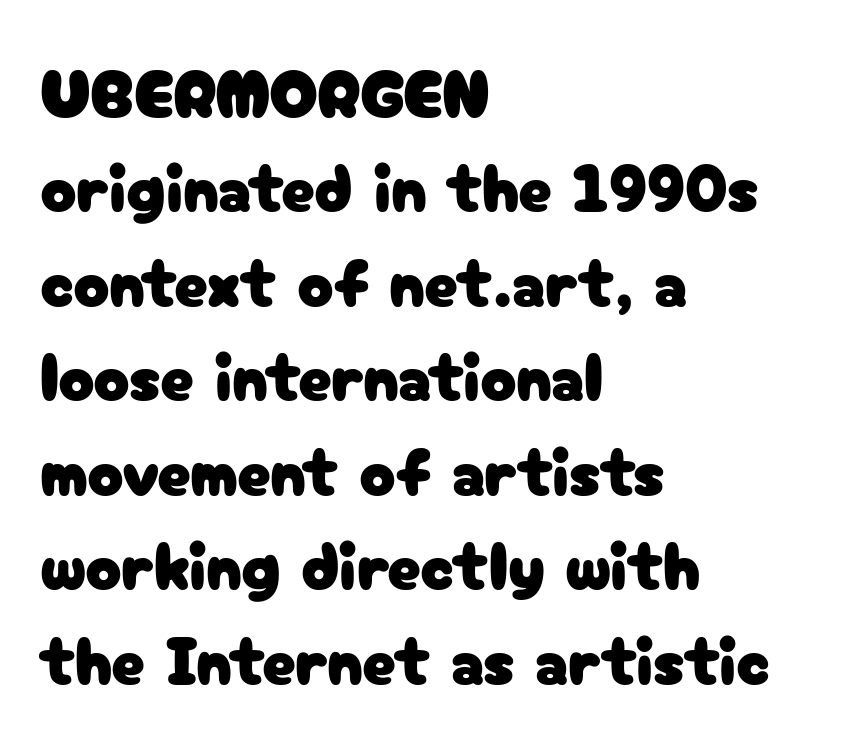
Q: Is the text italic (slanted)? A: No, it is upright.
Q: Is the typeface a serif or a sans-serif typeface? A: Sans-serif.
Q: Is the text underlined? A: No.
Q: How is the paragraph aligned? A: Left-aligned.
Q: Is the spacing between letters normal or unusually wide? A: Normal.
Q: Is the spacing between lines tight, normal or loose? A: Normal.
Q: Width (condensed, normal, or wide)? A: Normal.
Q: Stroke contrast? A: Low.
Q: x-height? A: Medium.
Q: Monospaced? A: No.
